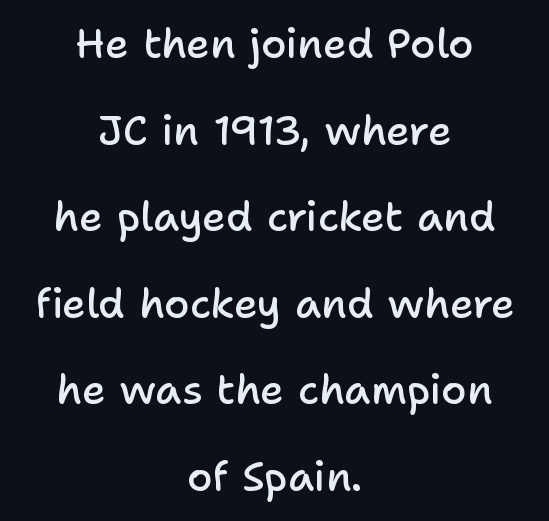
Q: Is the text bold? A: Semi-bold.
Q: Is the text italic (slanted)? A: No, it is upright.
Q: Is the typeface a serif or a sans-serif typeface? A: Sans-serif.
Q: Is the text underlined? A: No.
Q: How is the paragraph aligned? A: Centered.
Q: Is the spacing between letters normal or unusually wide? A: Normal.
Q: Is the spacing between lines tight, normal or loose? A: Loose.
Q: Width (condensed, normal, or wide)? A: Normal.
Q: Stroke contrast? A: Low.
Q: x-height? A: Medium.
Q: Monospaced? A: No.
